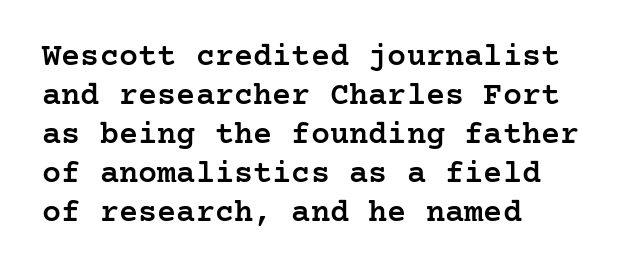
{"serif": "yes", "italic": "no", "bold": "semi", "weight": "semibold", "width": "normal", "stroke_contrast": "low", "x_height": "medium", "underline": "no", "align": "left", "line_spacing_ratio": 1.22, "letter_spacing": "normal", "letter_spacing_em": 0.0, "glyph_px": 32}
